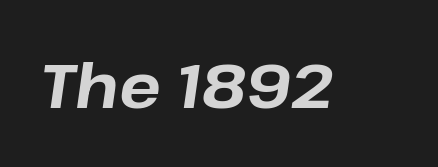
The image shows 62 px bold type, italic (leaning right); set normal letter spacing, not underlined; low stroke contrast and a medium x-height.
